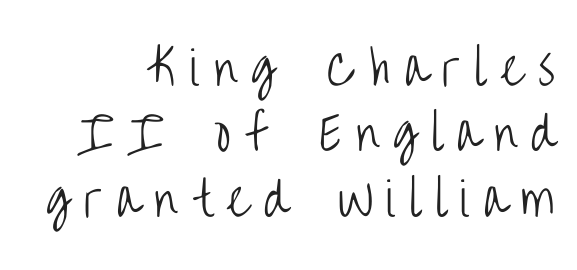
{"serif": "no", "italic": "no", "bold": "no", "weight": "light", "width": "condensed", "stroke_contrast": "low", "x_height": "large", "monospaced": "no", "underline": "no", "line_spacing": "normal", "line_spacing_ratio": 1.42, "letter_spacing": "wide", "letter_spacing_em": 0.31, "glyph_px": 46}
